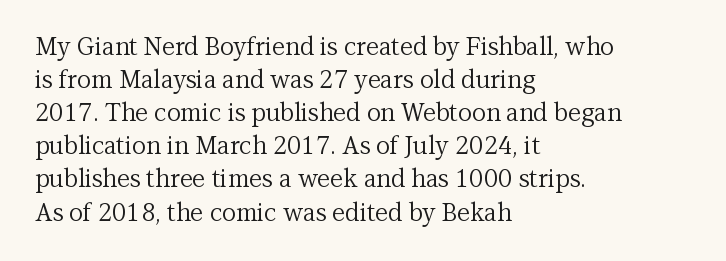
Horizontally, the lines are justified to the leading edge only. A roman cut, with each character standing at attention. The lines sit at an ordinary, default distance from one another. The font sits on the lighter half of the weight spectrum, regular included. Just letters on the line, the space beneath them empty. Standard letterfit; no display-style spreading of the glyphs.
